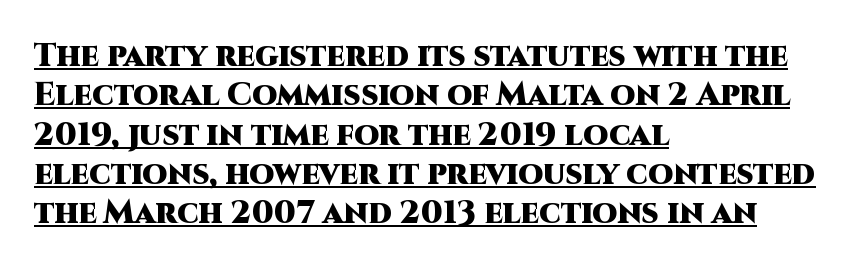
Q: Is the text bold? A: Yes.
Q: Is the text italic (slanted)? A: No, it is upright.
Q: Is the typeface a serif or a sans-serif typeface? A: Sans-serif.
Q: Is the text underlined? A: Yes.
Q: How is the paragraph aligned? A: Left-aligned.
Q: Is the spacing between letters normal or unusually wide? A: Normal.
Q: Width (condensed, normal, or wide)? A: Normal.
Q: Stroke contrast? A: High.
Q: x-height? A: Large.
Q: Monospaced? A: No.
